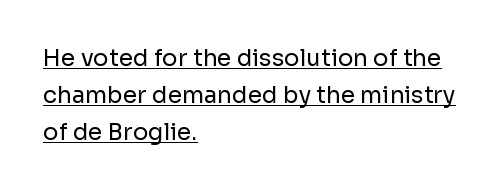
The image shows 23 px text type, upright; set left-aligned, normal line spacing (1.6x), normal letter spacing, underlined.
